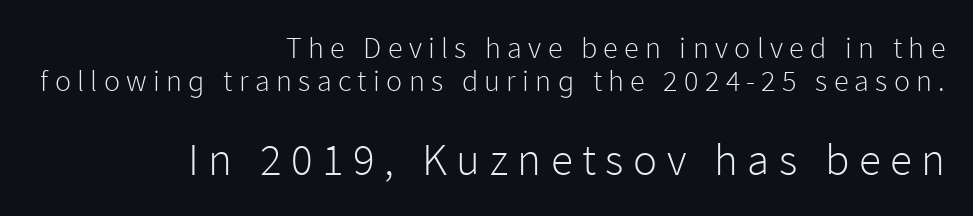
The image shows 45 px light sans-serif type, upright; set right-aligned, tight line spacing (1.1x), unusually wide letter spacing (+0.21 em), not underlined; the second (bottom) block is 1.5x larger; low stroke contrast and a medium x-height.
